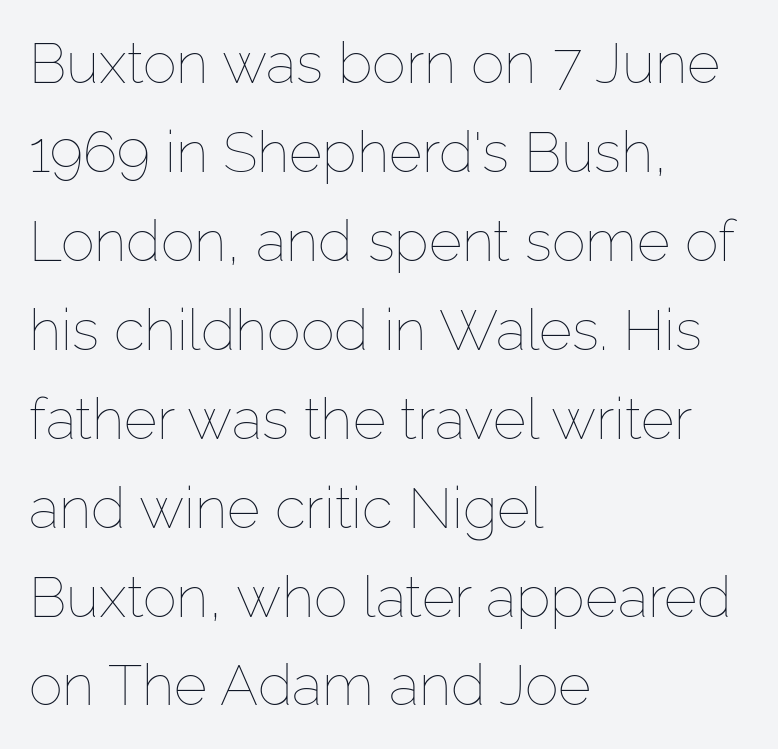
Q: Is the text bold? A: No.
Q: Is the text italic (slanted)? A: No, it is upright.
Q: Is the text underlined? A: No.
Q: How is the paragraph aligned? A: Left-aligned.
Q: Is the spacing between letters normal or unusually wide? A: Normal.
Q: Is the spacing between lines tight, normal or loose? A: Normal.
Q: Width (condensed, normal, or wide)? A: Normal.
Q: Stroke contrast? A: Low.
Q: x-height? A: Medium.
Q: Monospaced? A: No.
